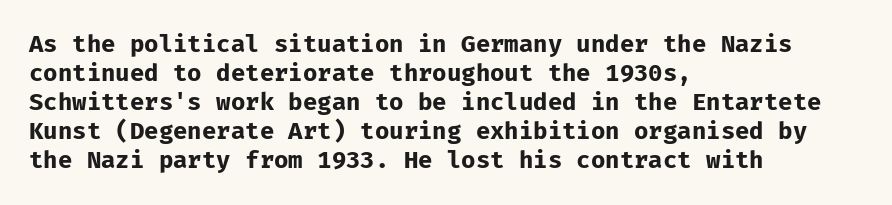
Q: Is the text bold? A: Yes.
Q: Is the text italic (slanted)? A: No, it is upright.
Q: Is the text underlined? A: No.
Q: How is the paragraph aligned? A: Left-aligned.
Q: Is the spacing between letters normal or unusually wide? A: Normal.
